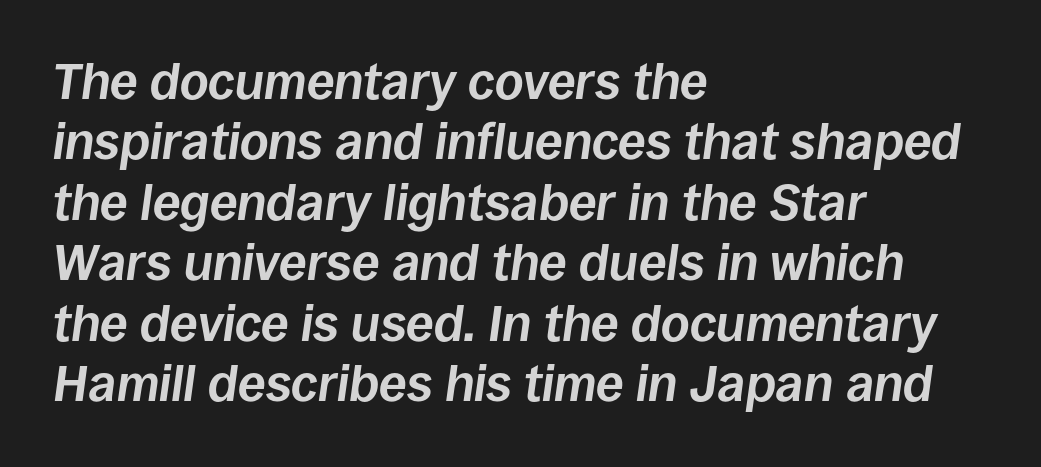
{"italic": "yes", "lean": "right", "slant_degrees": 8, "bold": "yes", "weight": "bold", "width": "normal", "stroke_contrast": "low", "x_height": "large", "monospaced": "no", "underline": "no", "align": "left", "line_spacing_ratio": 1.21, "letter_spacing": "normal", "letter_spacing_em": 0.0, "glyph_px": 50}
